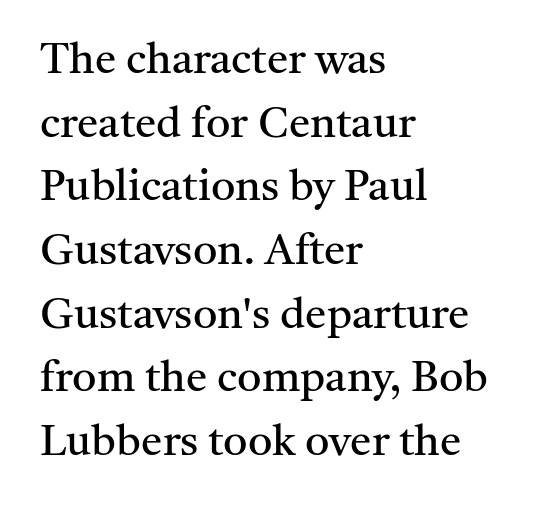
{"serif": "yes", "italic": "no", "bold": "no", "weight": "regular", "width": "normal", "stroke_contrast": "medium", "x_height": "medium", "monospaced": "no", "underline": "no", "align": "left", "line_spacing": "normal", "line_spacing_ratio": 1.48, "letter_spacing": "normal", "letter_spacing_em": 0.0, "glyph_px": 43}
